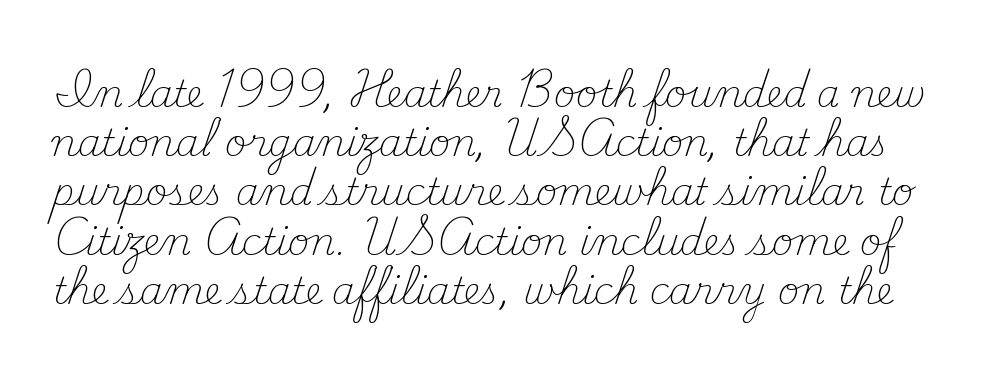
Compared with typical body copy, the letter spacing here is the same. Baseline-to-baseline distance is the conventional proportion of letter height. The letterforms sit at book weight or below.
